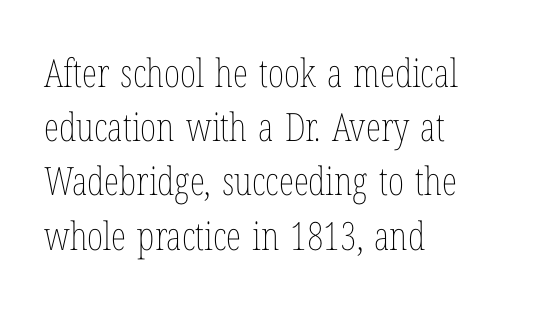
The image shows 39 px thin, condensed type, upright; set left-aligned, normal line spacing (1.39x), normal letter spacing, not underlined; low stroke contrast and a medium x-height.
